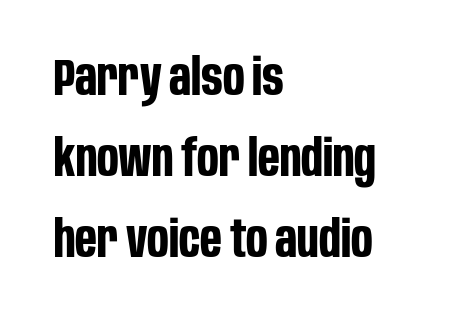
Q: Is the text bold? A: Yes.
Q: Is the text italic (slanted)? A: No, it is upright.
Q: Is the typeface a serif or a sans-serif typeface? A: Sans-serif.
Q: Is the text underlined? A: No.
Q: How is the paragraph aligned? A: Left-aligned.
Q: Is the spacing between letters normal or unusually wide? A: Normal.
Q: Is the spacing between lines tight, normal or loose? A: Normal.
Q: Width (condensed, normal, or wide)? A: Condensed.
Q: Stroke contrast? A: Low.
Q: x-height? A: Large.
Q: Monospaced? A: No.
